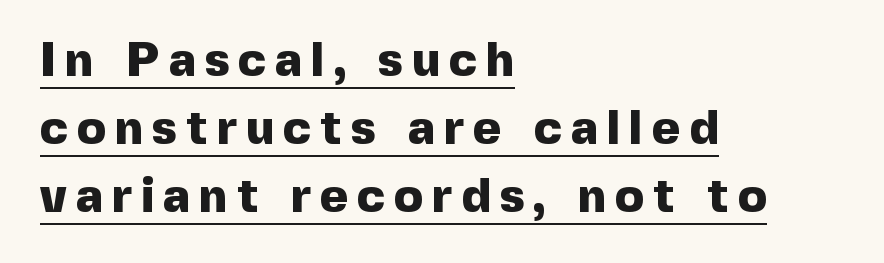
Q: Is the text bold? A: Yes.
Q: Is the text italic (slanted)? A: No, it is upright.
Q: Is the typeface a serif or a sans-serif typeface? A: Sans-serif.
Q: Is the text underlined? A: Yes.
Q: How is the paragraph aligned? A: Left-aligned.
Q: Is the spacing between lines tight, normal or loose? A: Normal.
Q: Width (condensed, normal, or wide)? A: Normal.
Q: x-height? A: Medium.
Q: Monospaced? A: No.
